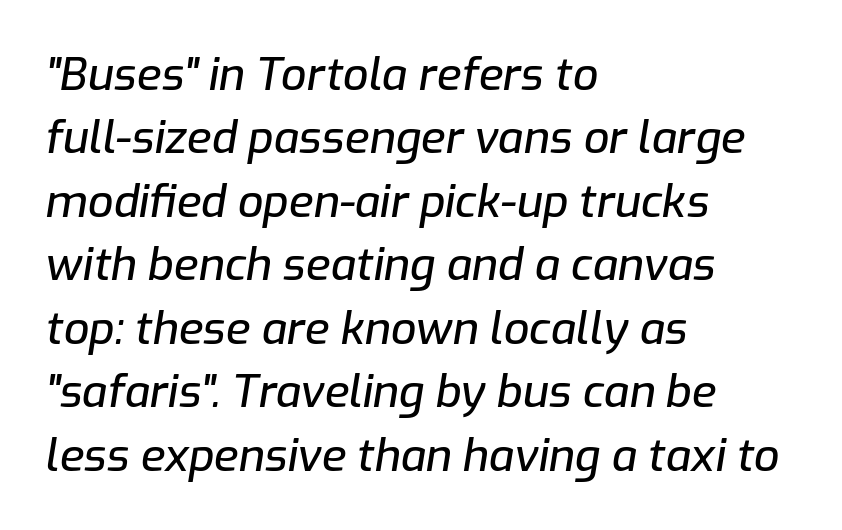
Q: Is the text italic (slanted)? A: Yes, it leans right by about 9 degrees.
Q: Is the text underlined? A: No.
Q: How is the paragraph aligned? A: Left-aligned.
Q: Is the spacing between letters normal or unusually wide? A: Normal.
Q: Is the spacing between lines tight, normal or loose? A: Normal.
Q: Width (condensed, normal, or wide)? A: Normal.
Q: Stroke contrast? A: Low.
Q: x-height? A: Medium.
Q: Monospaced? A: No.
